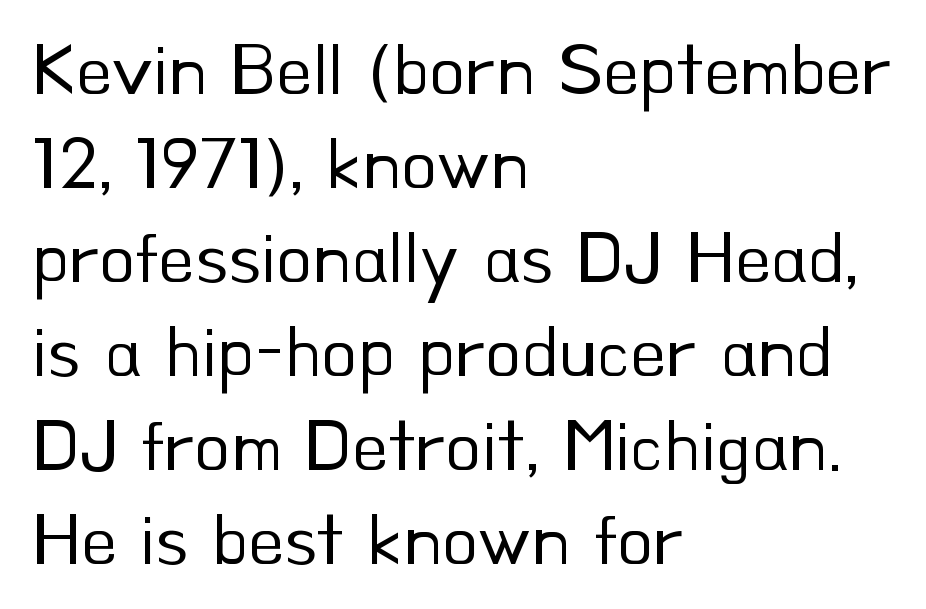
The letterforms sit shoulder to shoulder at normal distance. This sample has the flowing, uneven cadence of proportional lettering. Is this a heavy cut? Hardly; it is regular or lighter. The gap between lines stays unmarked.
